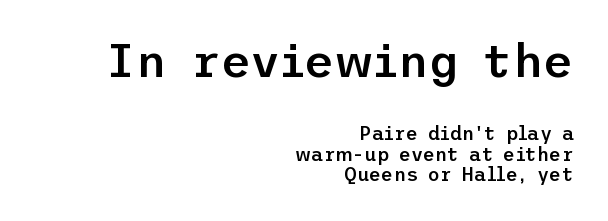
Q: Is the text bold? A: Semi-bold.
Q: Is the text italic (slanted)? A: No, it is upright.
Q: Is the typeface a serif or a sans-serif typeface? A: Sans-serif.
Q: Is the text underlined? A: No.
Q: How is the paragraph aligned? A: Right-aligned.
Q: Is the spacing between letters normal or unusually wide? A: Normal.
Q: Is the spacing between lines tight, normal or loose? A: Tight.
Q: Which block of text is set in a larger size, the first (top) or the second (bottom)? A: The first (top) one.
Q: Width (condensed, normal, or wide)? A: Normal.
Q: Stroke contrast? A: Low.
Q: x-height? A: Medium.
